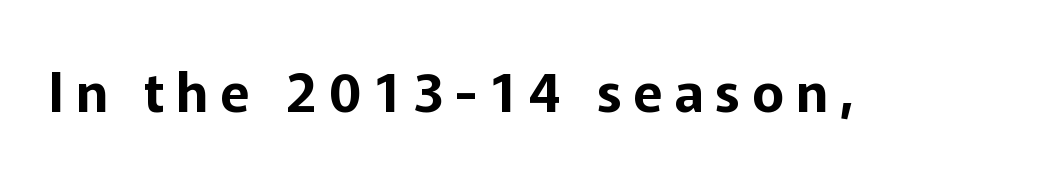
The lettering holds an erect, upright posture throughout. Underlining? Definitely not there. Short note: letters widely spaced. The letters advance in unequal steps, a hallmark of proportional type.
